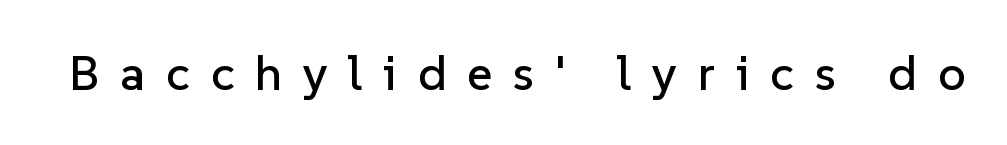
{"serif": "no", "italic": "no", "width": "normal", "stroke_contrast": "low", "x_height": "medium", "monospaced": "no", "underline": "no", "letter_spacing": "wide", "letter_spacing_em": 0.42, "glyph_px": 49}
